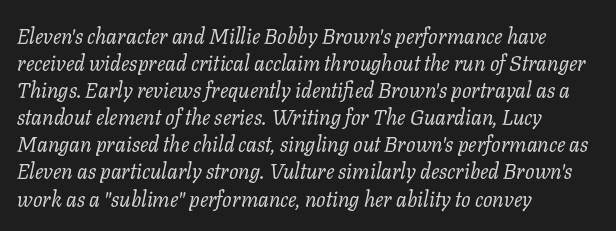
The image shows 21 px text type, italic (leaning right); set left-aligned, normal line spacing (1.29x), normal letter spacing, not underlined.
